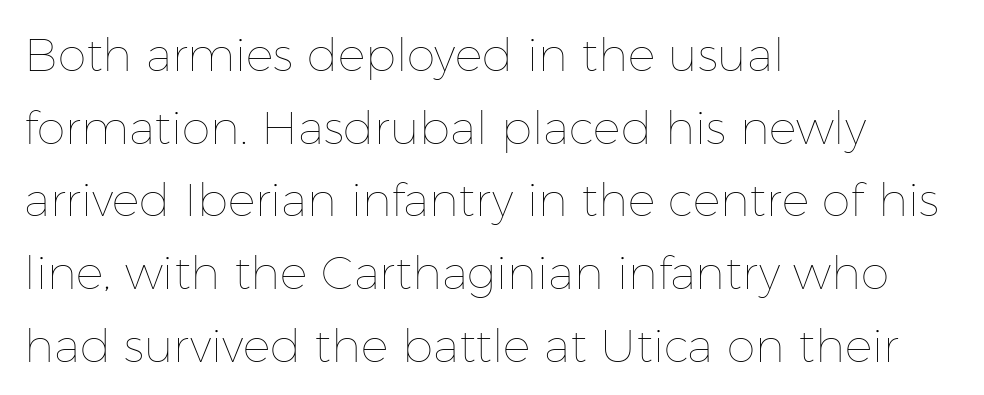
Character widths vary here, with narrow letters taking less room than wide ones. The typeface has the unassuming heft of standard copy or less. Notice how the stems are strictly vertical — no italics here. Observe the ordinary spacing: letters are neighbours, not strangers. The strip under each line holds only bare page. Evenly set lines give the paragraph a standard silhouette.
